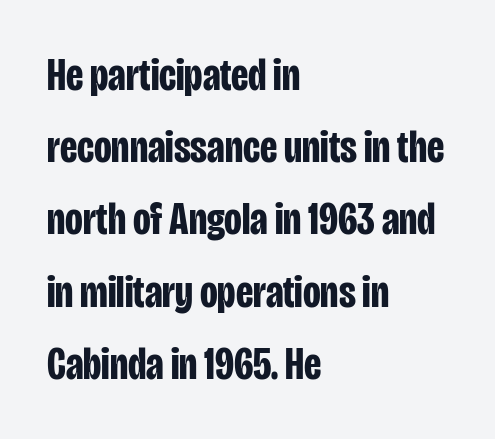
{"serif": "no", "italic": "no", "bold": "yes", "weight": "bold", "width": "condensed", "stroke_contrast": "low", "x_height": "large", "monospaced": "no", "underline": "no", "align": "left", "line_spacing": "normal", "line_spacing_ratio": 1.57, "letter_spacing": "normal", "letter_spacing_em": 0.0, "glyph_px": 46}
